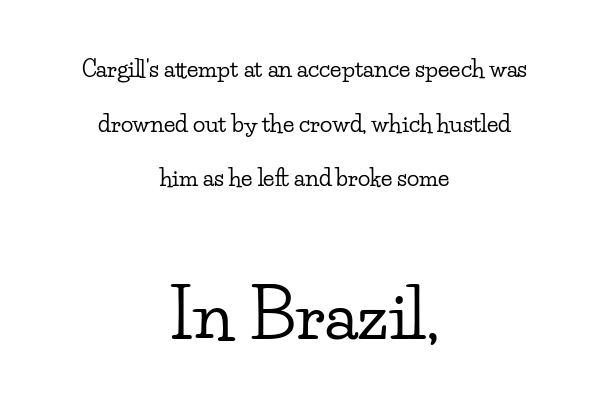
{"serif": "yes", "italic": "no", "width": "wide", "stroke_contrast": "low", "x_height": "small", "monospaced": "no", "underline": "no", "align": "center", "line_spacing": "loose", "line_spacing_ratio": 2.37, "letter_spacing": "normal", "letter_spacing_em": 0.0, "larger_block": "second", "size_ratio": 2.96, "glyph_px": 68}
